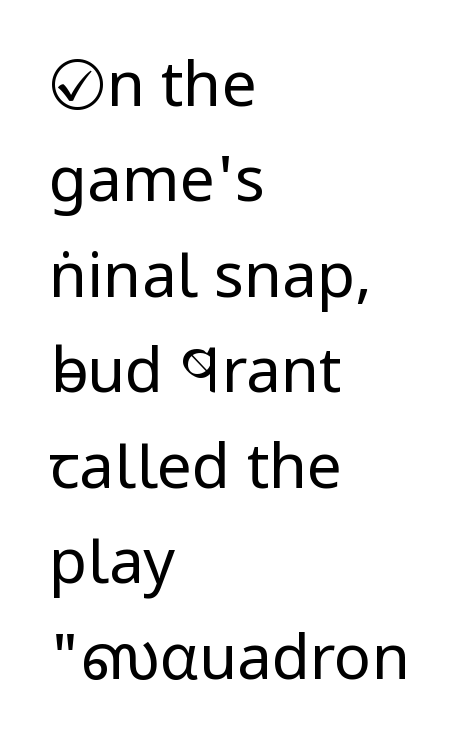
{"serif": "no", "italic": "no", "bold": "no", "weight": "regular", "width": "condensed", "stroke_contrast": "low", "x_height": "large", "monospaced": "no", "underline": "no", "align": "left", "line_spacing": "normal", "line_spacing_ratio": 1.54, "letter_spacing": "normal", "letter_spacing_em": 0.0, "glyph_px": 62}
